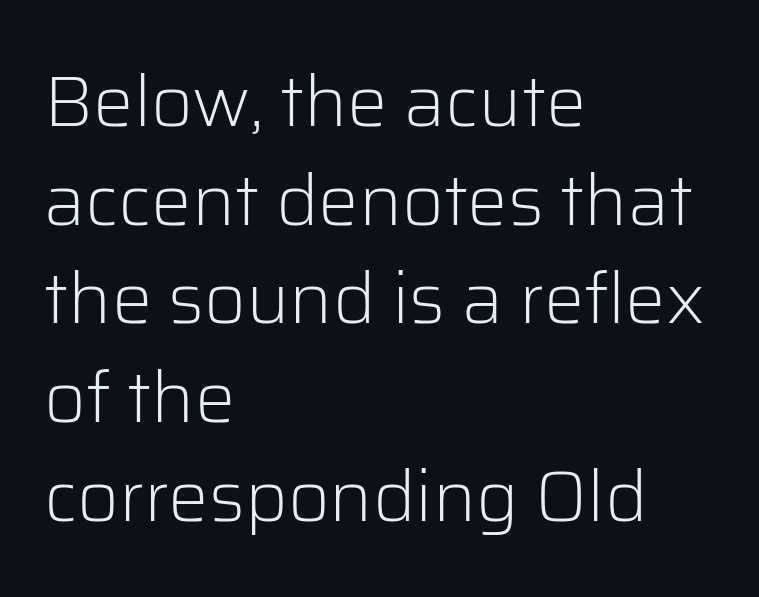
Q: Is the text bold? A: No.
Q: Is the text italic (slanted)? A: No, it is upright.
Q: Is the typeface a serif or a sans-serif typeface? A: Sans-serif.
Q: Is the text underlined? A: No.
Q: How is the paragraph aligned? A: Left-aligned.
Q: Is the spacing between letters normal or unusually wide? A: Normal.
Q: Is the spacing between lines tight, normal or loose? A: Normal.
Q: Width (condensed, normal, or wide)? A: Normal.
Q: Stroke contrast? A: Low.
Q: x-height? A: Medium.
Q: Monospaced? A: No.
